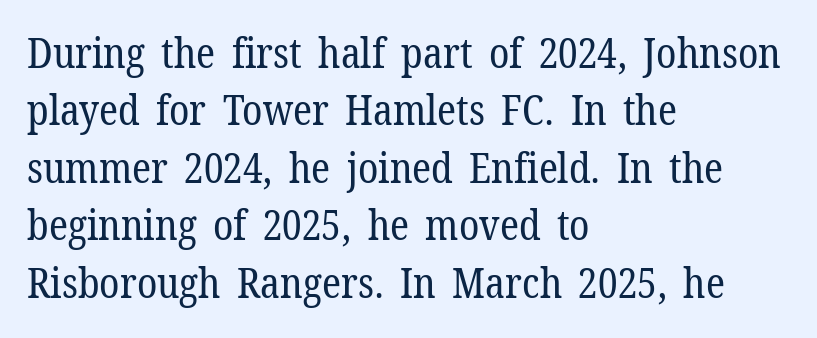
The image shows 41 px regular-weight serif type, upright; set left-aligned, normal line spacing (1.4x), normal letter spacing, not underlined; low stroke contrast and a medium x-height.
